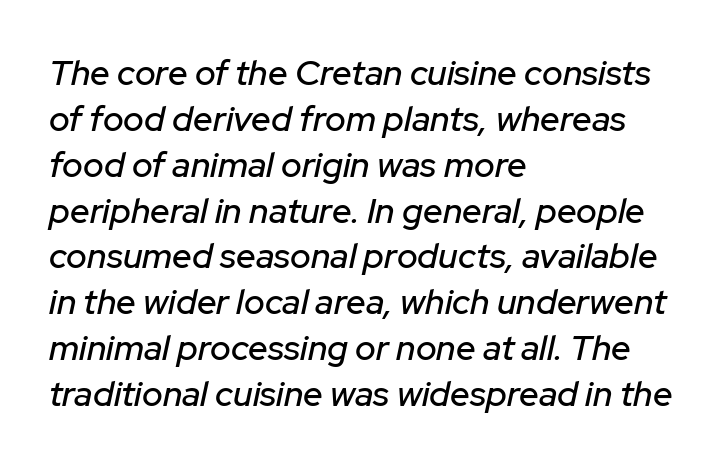
Unmarked baselines from the first word to the last. Between one letter and the next there's only the usual sliver of space. Vertically, the passage feels balanced, rows spaced as you'd expect. You could not count columns in this text — the font is proportionally spaced. Looking at the ascenders, they clearly lean.
